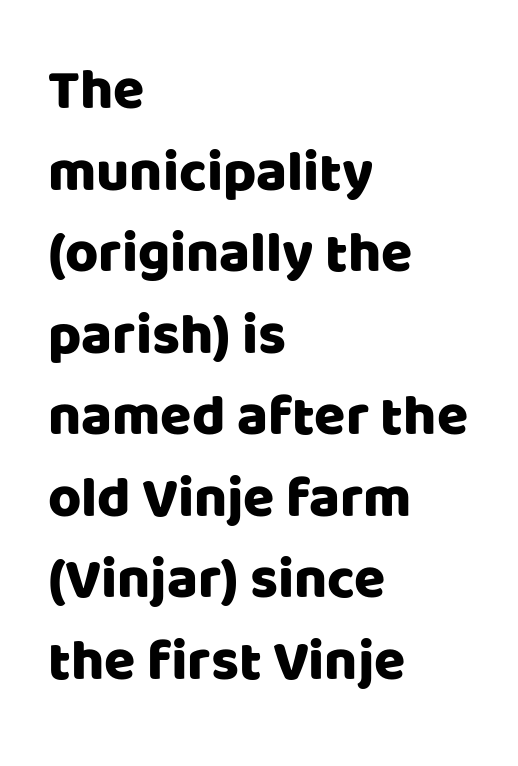
Posture: upright roman. A typesetter would call this leading conventional body-copy spacing. The ragged edge is on the right, which tells us the setting is flush left. The typeface chosen for these lines omits serifs. Descenders hang freely into open space. Look at the tracking — it's just the regular setting, nothing added.
